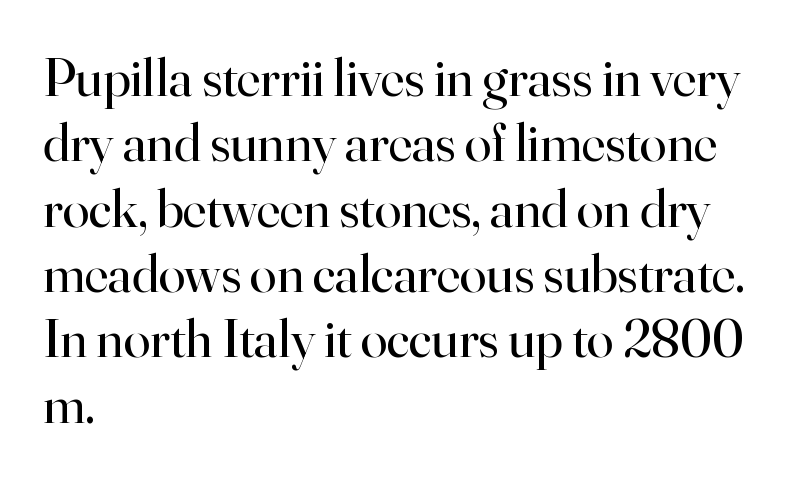
Q: Is the text bold? A: No.
Q: Is the text italic (slanted)? A: No, it is upright.
Q: Is the typeface a serif or a sans-serif typeface? A: Serif.
Q: Is the text underlined? A: No.
Q: How is the paragraph aligned? A: Left-aligned.
Q: Is the spacing between letters normal or unusually wide? A: Normal.
Q: Width (condensed, normal, or wide)? A: Normal.
Q: Stroke contrast? A: High.
Q: x-height? A: Small.
Q: Monospaced? A: No.
